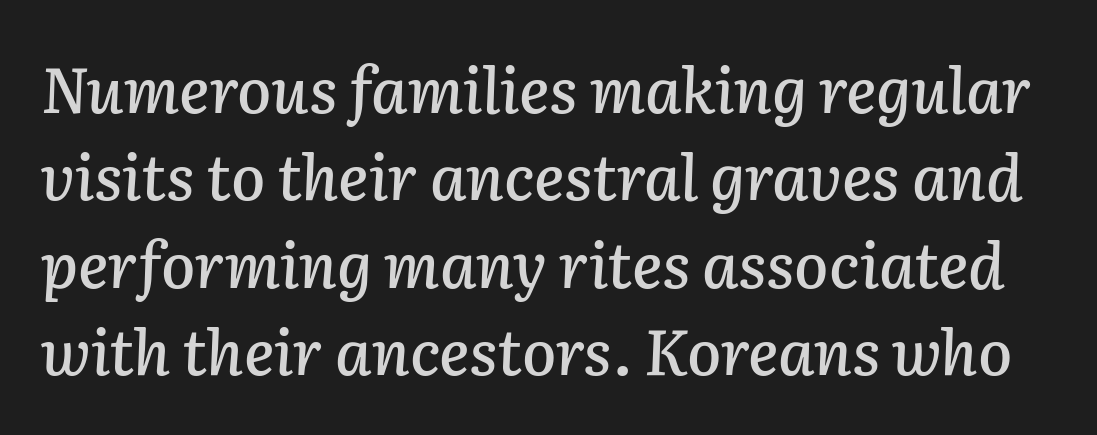
The image shows 62 px text type, italic (leaning right); set normal line spacing (1.41x), normal letter spacing, not underlined; low stroke contrast and a medium x-height.
